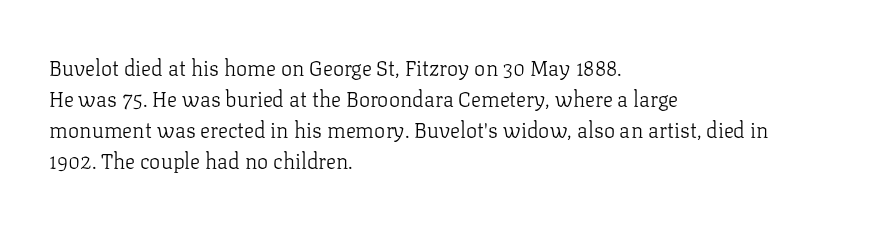
The image shows 21 px text type, upright; set left-aligned, normal line spacing (1.48x), normal letter spacing, not underlined.
